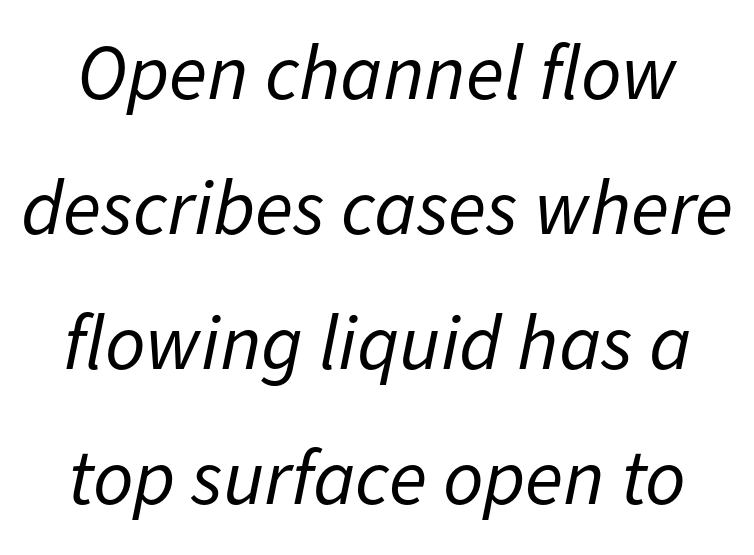
The image shows 79 px regular-weight type, italic (leaning right); set line spacing 1.71x, normal letter spacing, not underlined; low stroke contrast and a medium x-height.
